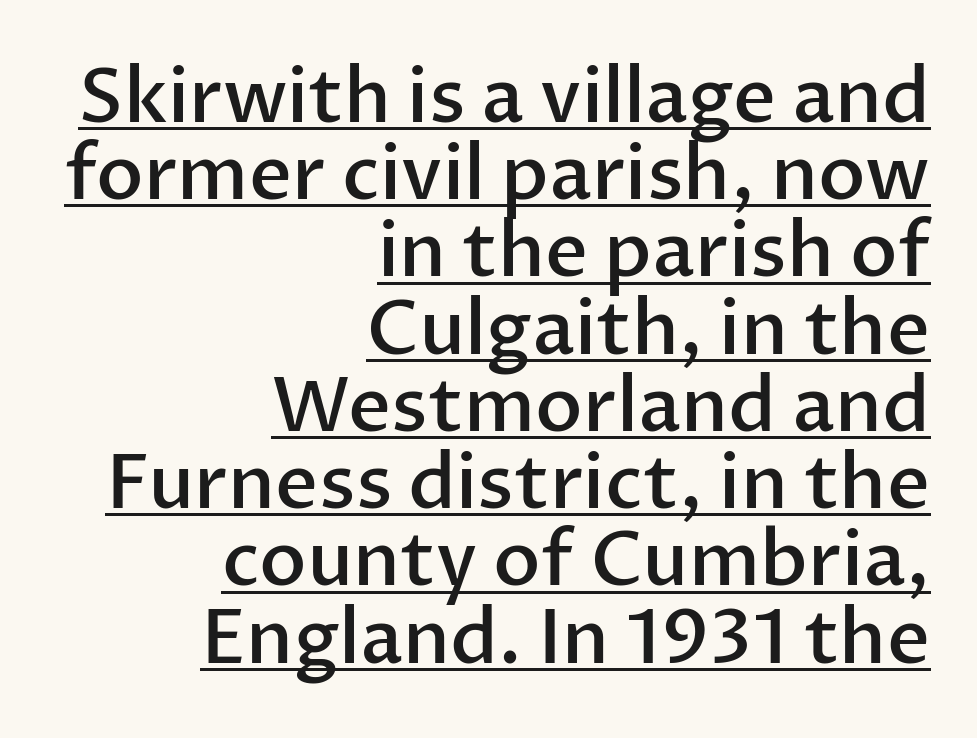
{"serif": "no", "italic": "no", "bold": "semi", "weight": "semibold", "width": "normal", "stroke_contrast": "low", "x_height": "medium", "monospaced": "no", "underline": "yes", "align": "right", "line_spacing": "tight", "line_spacing_ratio": 1.03, "letter_spacing": "normal", "letter_spacing_em": 0.0, "glyph_px": 75}
